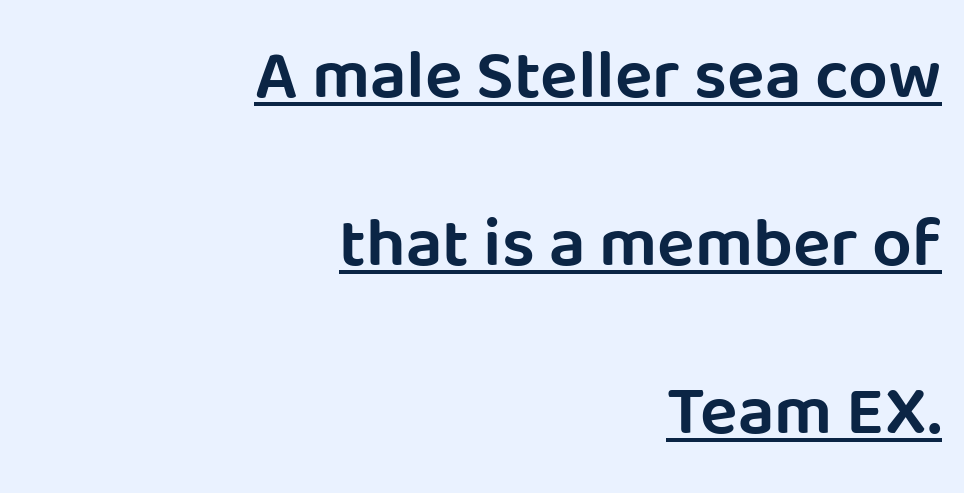
Q: Is the text italic (slanted)? A: No, it is upright.
Q: Is the typeface a serif or a sans-serif typeface? A: Sans-serif.
Q: Is the text underlined? A: Yes.
Q: How is the paragraph aligned? A: Right-aligned.
Q: Is the spacing between letters normal or unusually wide? A: Normal.
Q: Is the spacing between lines tight, normal or loose? A: Loose.
Q: Width (condensed, normal, or wide)? A: Normal.
Q: Stroke contrast? A: Low.
Q: x-height? A: Large.
Q: Monospaced? A: No.
